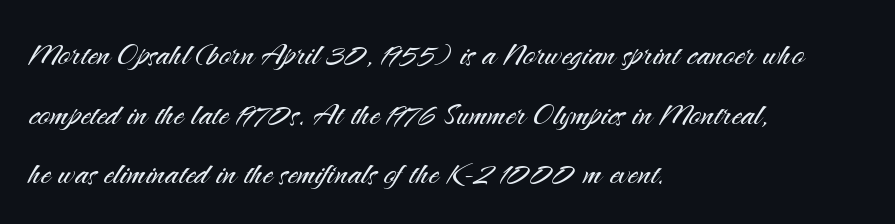
The string is rendered with underlining switched off. Summary of vertical rhythm: regular, with standard interline spacing. You can tell from the bare stems that sans-serif type was used. The tracking reads as untouched default to a designer's eye.
